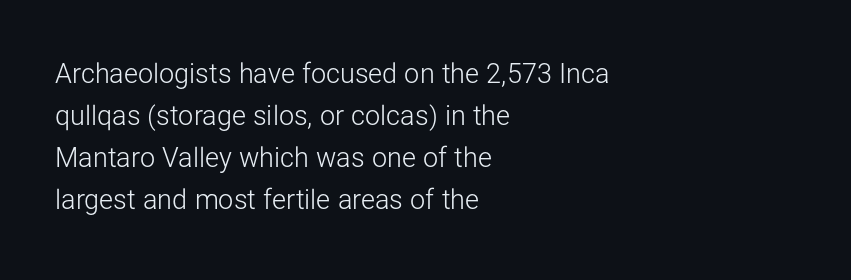
The image shows 27 px text type, upright; set left-aligned, normal line spacing (1.56x), normal letter spacing, not underlined.
